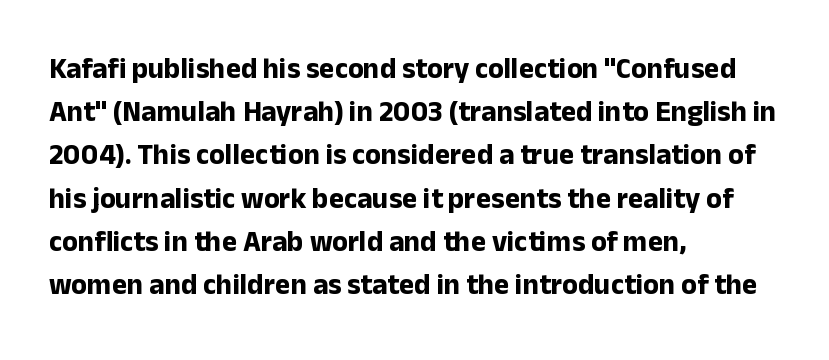
The image shows 29 px bold sans-serif type, upright; set left-aligned, normal line spacing (1.49x), normal letter spacing, not underlined; low stroke contrast and a medium x-height.
